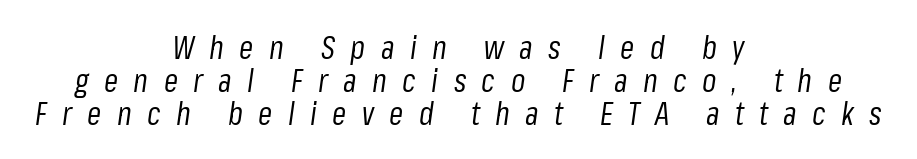
Q: Is the text bold? A: No.
Q: Is the text italic (slanted)? A: Yes, it leans right by about 8 degrees.
Q: Is the text underlined? A: No.
Q: How is the paragraph aligned? A: Centered.
Q: Is the spacing between letters normal or unusually wide? A: Unusually wide.
Q: Is the spacing between lines tight, normal or loose? A: Tight.
Q: Width (condensed, normal, or wide)? A: Condensed.
Q: Stroke contrast? A: Low.
Q: x-height? A: Medium.
Q: Monospaced? A: No.
